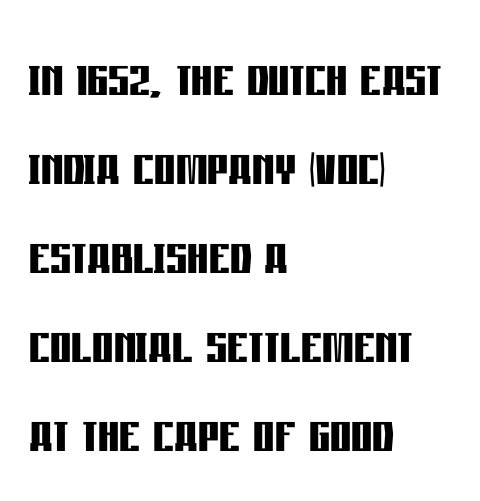
The image shows 66 px semibold, condensed sans-serif type, upright; set left-aligned, normal line spacing (1.35x), normal letter spacing, not underlined; low stroke contrast and a large x-height.
